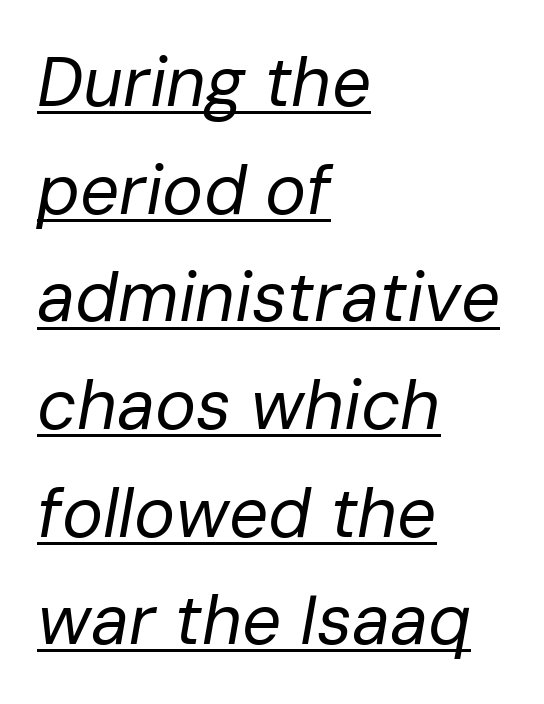
{"italic": "yes", "lean": "right", "slant_degrees": 10, "bold": "no", "weight": "regular", "width": "normal", "stroke_contrast": "low", "x_height": "medium", "monospaced": "no", "underline": "yes", "align": "left", "line_spacing": "normal", "line_spacing_ratio": 1.56, "letter_spacing": "normal", "letter_spacing_em": 0.0, "glyph_px": 69}
